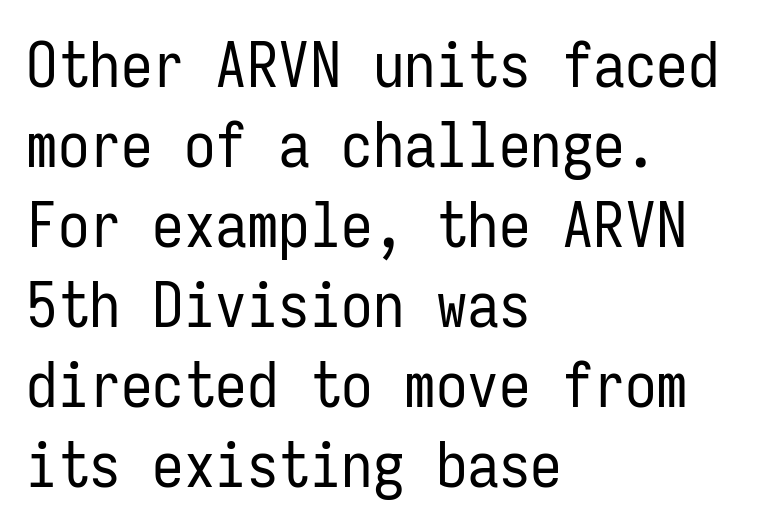
Q: Is the text bold? A: No.
Q: Is the text italic (slanted)? A: No, it is upright.
Q: Is the typeface a serif or a sans-serif typeface? A: Sans-serif.
Q: Is the text underlined? A: No.
Q: How is the paragraph aligned? A: Left-aligned.
Q: Is the spacing between letters normal or unusually wide? A: Normal.
Q: Is the spacing between lines tight, normal or loose? A: Normal.
Q: Width (condensed, normal, or wide)? A: Condensed.
Q: Stroke contrast? A: Low.
Q: x-height? A: Medium.
Q: Monospaced? A: Yes.
